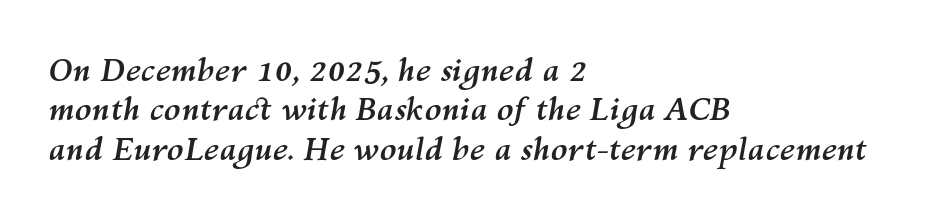
{"italic": "yes", "lean": "right", "slant_degrees": 10, "bold": "yes", "weight": "semibold", "width": "normal", "stroke_contrast": "medium", "x_height": "medium", "monospaced": "no", "underline": "no", "align": "left", "line_spacing": "normal", "line_spacing_ratio": 1.27, "letter_spacing": "normal", "letter_spacing_em": 0.0, "glyph_px": 31}
